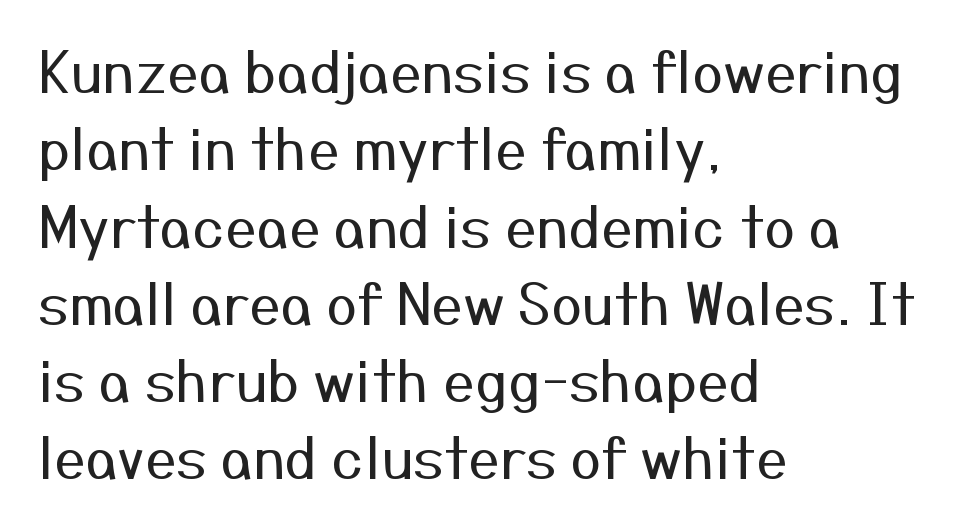
The leading is moderate, giving the passage an even texture. The passage shown is not bold in any degree. These lines are rendered in a variable-pitch font. This sample uses plain, unmodified letter spacing. The baseline area is clear. The typography opts for an upright posture over an oblique one.
